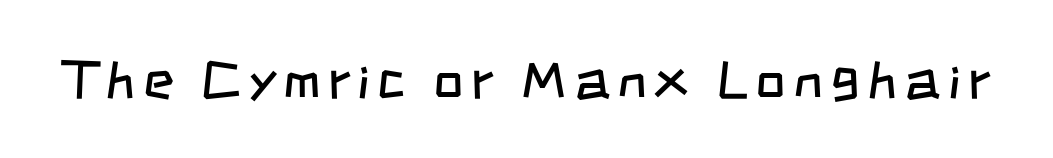
The image shows 53 px regular-weight, condensed sans-serif type; set not underlined; low stroke contrast and a large x-height.
